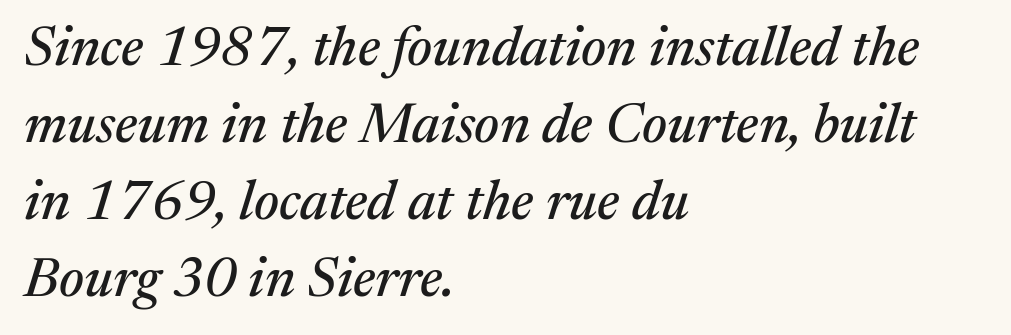
The typesetter chose a ragged-right arrangement here. Each word holds together tightly as a unit, with standard inter-letter gaps. Normally led — the rows are evenly, conventionally spaced. Italic: yes, the glyphs are oblique. Are there feet on the stems? There are — it's a serif.
